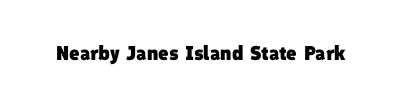
Q: Is the text bold? A: Yes.
Q: Is the text underlined? A: No.
Q: Is the spacing between letters normal or unusually wide? A: Normal.
